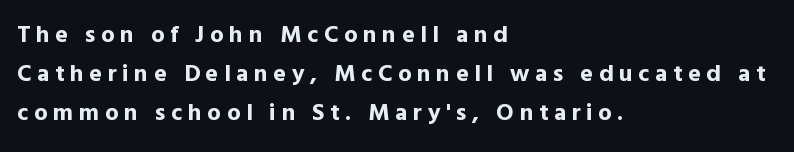
Q: Is the text bold? A: Yes.
Q: Is the text italic (slanted)? A: No, it is upright.
Q: Is the text underlined? A: No.
Q: How is the paragraph aligned? A: Left-aligned.
Q: Is the spacing between letters normal or unusually wide? A: Unusually wide.
Q: Is the spacing between lines tight, normal or loose? A: Normal.
